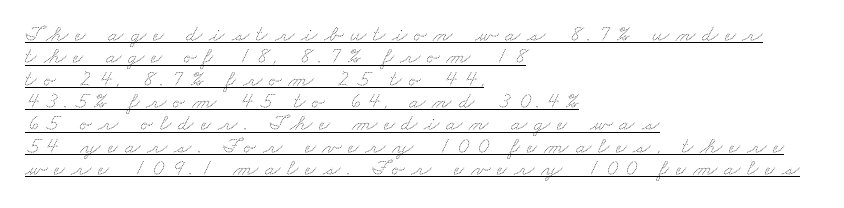
The typesetter has applied underlining to the passage shown. Students, observe: this is what under-led, compact text looks like. The tracking jumps out immediately: characters are airy and widely separated. Nothing heavy about these letters — not bold at all. Line beginnings align vertically; line endings do not.
